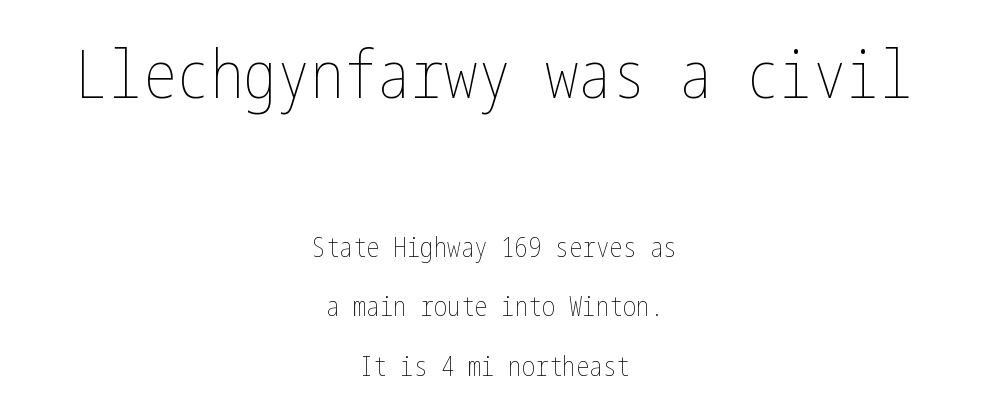
{"italic": "no", "bold": "no", "weight": "thin", "width": "condensed", "stroke_contrast": "low", "x_height": "medium", "underline": "no", "align": "center", "line_spacing": "loose", "line_spacing_ratio": 2.21, "letter_spacing": "normal", "letter_spacing_em": 0.0, "larger_block": "first", "size_ratio": 2.48, "glyph_px": 67}
